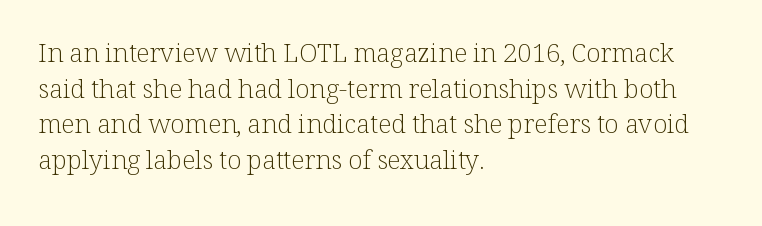
The image shows 26 px text type, upright; set left-aligned, normal line spacing (1.37x), normal letter spacing, not underlined.
